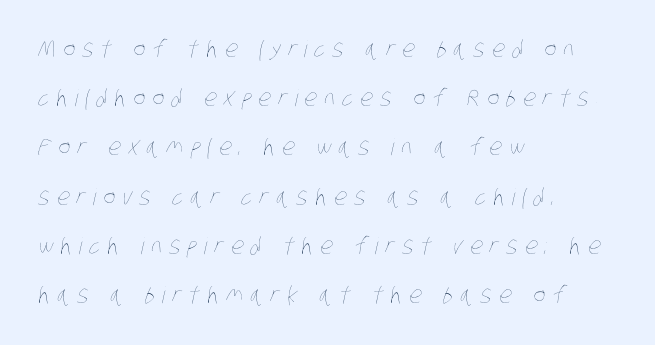
Q: Is the text bold? A: No.
Q: Is the text underlined? A: No.
Q: How is the paragraph aligned? A: Left-aligned.
Q: Is the spacing between letters normal or unusually wide? A: Unusually wide.
Q: Is the spacing between lines tight, normal or loose? A: Loose.
